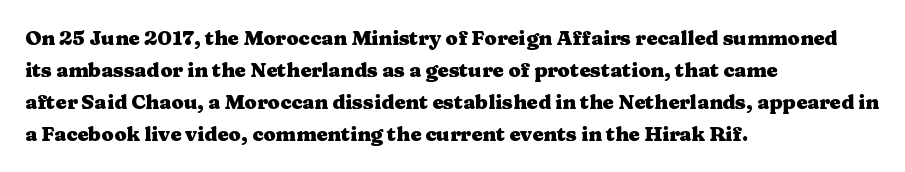
{"italic": "no", "bold": "yes", "underline": "no", "align": "left", "line_spacing": "normal", "line_spacing_ratio": 1.6, "letter_spacing": "normal", "letter_spacing_em": 0.0, "glyph_px": 20}
